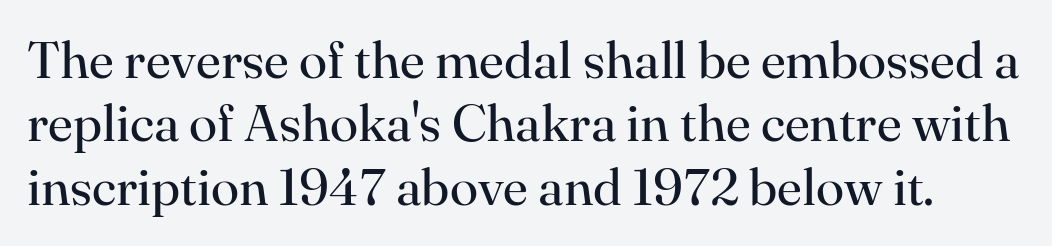
{"serif": "yes", "italic": "no", "bold": "no", "weight": "regular", "width": "normal", "stroke_contrast": "high", "x_height": "small", "monospaced": "no", "underline": "no", "line_spacing_ratio": 1.22, "letter_spacing": "normal", "letter_spacing_em": 0.0, "glyph_px": 52}
